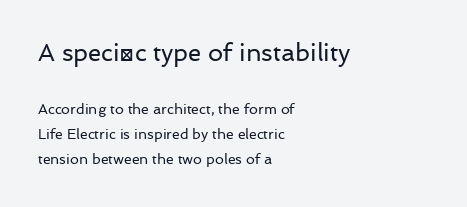
{"italic": "no", "bold": "no", "underline": "no", "align": "left", "line_spacing_ratio": 1.79, "letter_spacing": "normal", "letter_spacing_em": 0.0, "larger_block": "first", "size_ratio": 1.71, "glyph_px": 24}
